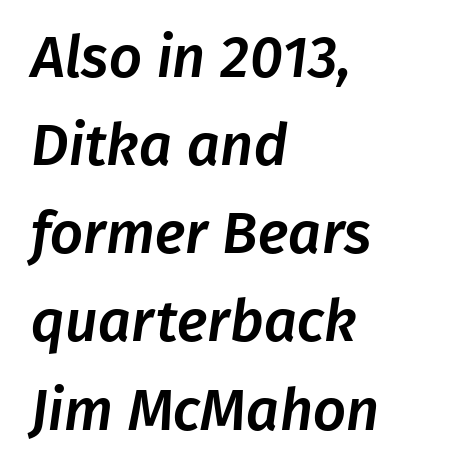
The image shows 58 px sans-serif type; set left-aligned, normal line spacing (1.52x), normal letter spacing, not underlined; low stroke contrast and a medium x-height.
